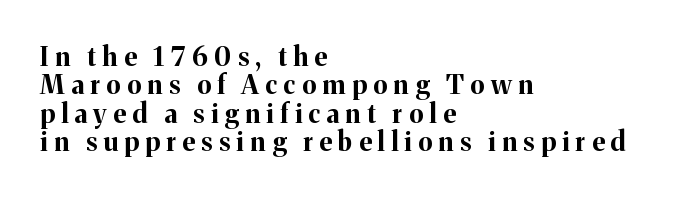
The image shows 26 px bold type, upright; set left-aligned, tight line spacing (1.09x), unusually wide letter spacing (+0.25 em), not underlined.
